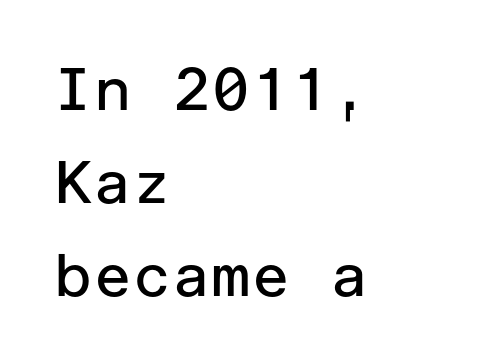
The text block is weighted toward the left margin, trailing off unevenly rightward. The letterforms sit shoulder to shoulder at normal distance. Any mark beneath the type? The region is blank. This sample keeps an unexceptional amount of space between lines.
